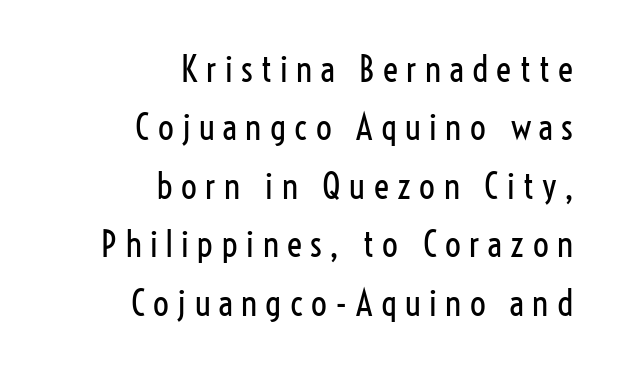
{"serif": "no", "italic": "no", "bold": "no", "weight": "regular", "width": "condensed", "stroke_contrast": "low", "x_height": "medium", "monospaced": "no", "underline": "no", "align": "right", "line_spacing": "normal", "line_spacing_ratio": 1.67, "letter_spacing": "wide", "letter_spacing_em": 0.24, "glyph_px": 35}
